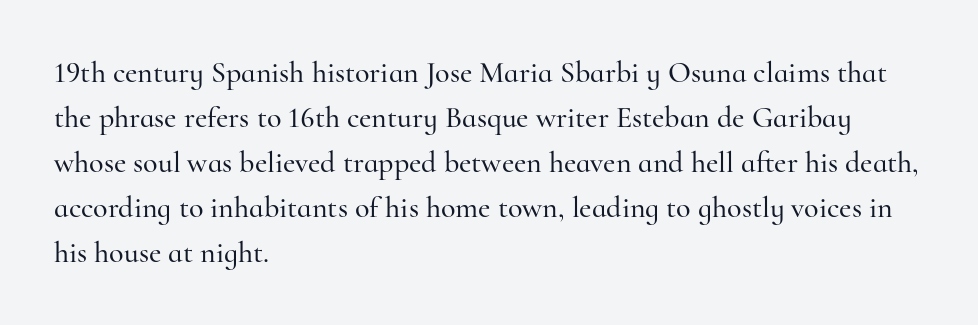
Q: Is the text italic (slanted)? A: No, it is upright.
Q: Is the typeface a serif or a sans-serif typeface? A: Serif.
Q: Is the text underlined? A: No.
Q: How is the paragraph aligned? A: Left-aligned.
Q: Is the spacing between letters normal or unusually wide? A: Normal.
Q: Is the spacing between lines tight, normal or loose? A: Normal.
Q: Width (condensed, normal, or wide)? A: Normal.
Q: Stroke contrast? A: High.
Q: x-height? A: Small.
Q: Monospaced? A: No.
